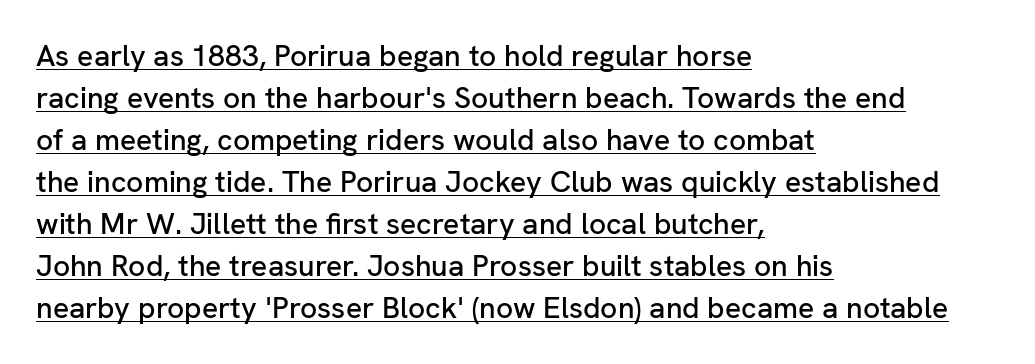
Teacher's note: observe the even left margin — that is flush-left alignment. Whoever set this chose a conventional vertical rhythm. The specimen includes a rule beneath the text block's lines. A typesetter would call this zero additional tracking.
